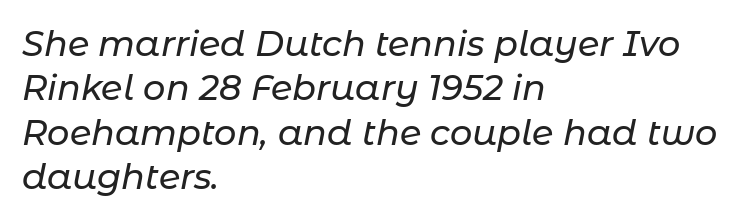
Tall strokes in this sample are angled rather than plumb. Short note: letters normally spaced. The letters advance in unequal steps, a hallmark of proportional type. Leftover space on each line is placed entirely after the last word.
